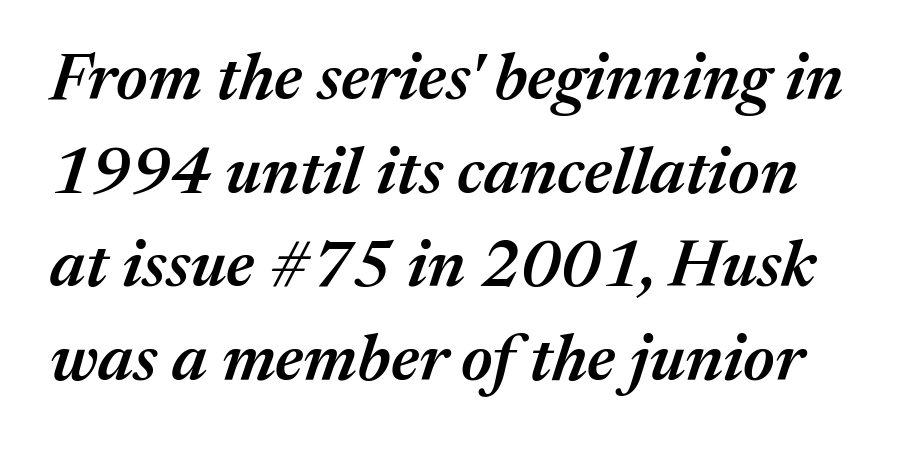
{"italic": "yes", "lean": "right", "slant_degrees": 17, "bold": "semi", "weight": "semibold", "width": "normal", "stroke_contrast": "medium", "x_height": "medium", "monospaced": "no", "underline": "no", "line_spacing": "normal", "line_spacing_ratio": 1.42, "letter_spacing": "normal", "letter_spacing_em": 0.0, "glyph_px": 66}
